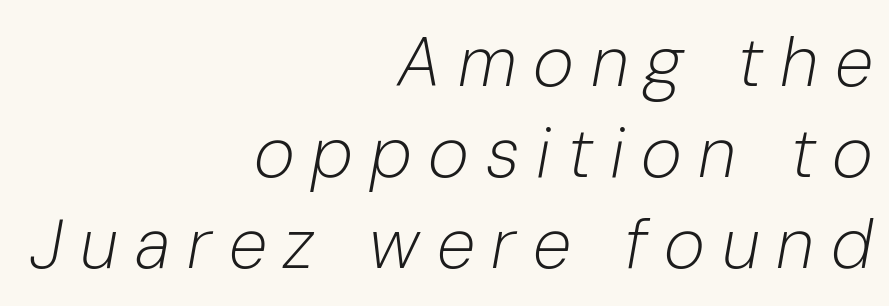
Q: Is the text bold? A: No.
Q: Is the text italic (slanted)? A: Yes, it leans right by about 10 degrees.
Q: Is the text underlined? A: No.
Q: How is the paragraph aligned? A: Right-aligned.
Q: Is the spacing between letters normal or unusually wide? A: Unusually wide.
Q: Is the spacing between lines tight, normal or loose? A: Normal.
Q: Width (condensed, normal, or wide)? A: Normal.
Q: Stroke contrast? A: Low.
Q: x-height? A: Medium.
Q: Monospaced? A: No.
